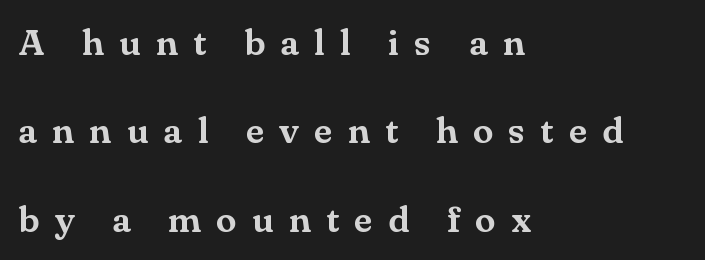
The image shows 37 px serif type, upright; set left-aligned, loose line spacing (2.39x), unusually wide letter spacing (+0.41 em), not underlined; medium stroke contrast and a small x-height.
